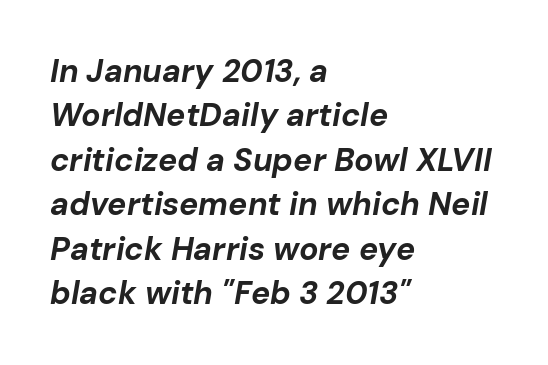
Alignment: flush left. Each word holds together tightly as a unit, with standard inter-letter gaps. Honestly, there is no underline to notice here at all. Looks like regular typesetting: each glyph gets only the width it needs. Rendered with sloped, italic letterforms. Typographic density is high because the face is bold.
